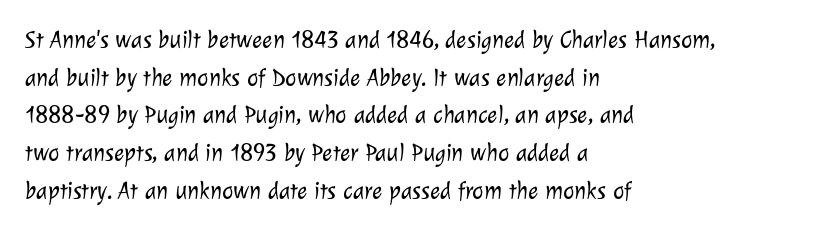
Q: Is the text bold? A: No.
Q: Is the text underlined? A: No.
Q: How is the paragraph aligned? A: Left-aligned.
Q: Is the spacing between letters normal or unusually wide? A: Normal.
Q: Is the spacing between lines tight, normal or loose? A: Normal.
